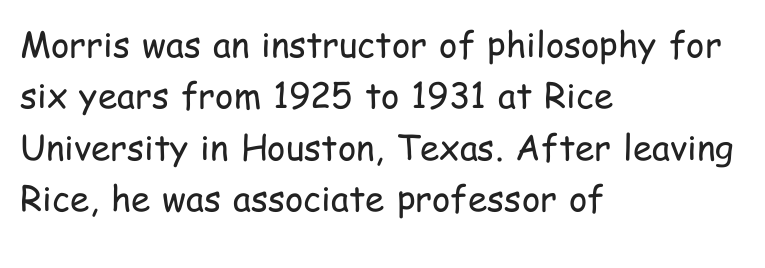
Compared with a typical body face, this is equally light or lighter still. What's the leading like? Ordinary, nothing unusual. Between one letter and the next there's only the usual sliver of space. Every row of glyphs begins at an identical x-position on the left.
